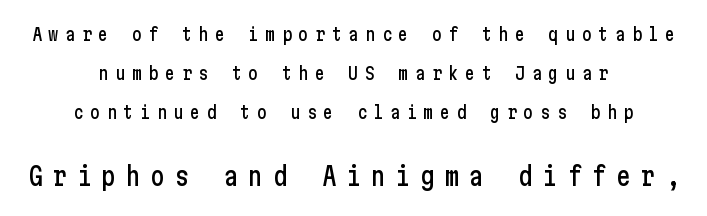
The image shows 25 px text type, upright; set centered, loose line spacing (2.3x), unusually wide letter spacing (+0.38 em), not underlined; the second (bottom) block is 1.47x larger.
